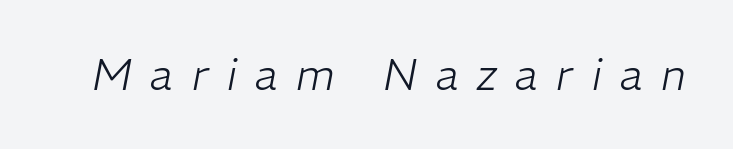
Each word looks stretched out because of the extra space between its letters. Quick note: italic. The typesetting does not lean heavy: it is not bold. Character widths vary here, with narrow letters taking less room than wide ones. Words float on clear page, feet unadorned.
